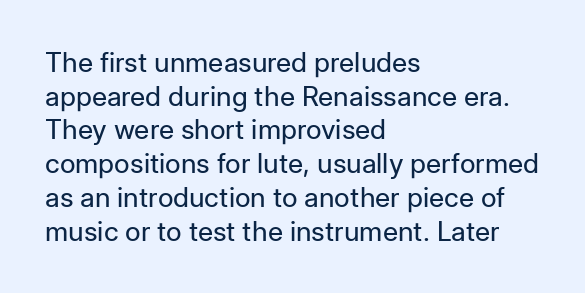
{"italic": "no", "bold": "no", "underline": "no", "align": "left", "line_spacing": "normal", "line_spacing_ratio": 1.25, "letter_spacing": "normal", "letter_spacing_em": 0.0, "glyph_px": 27}
